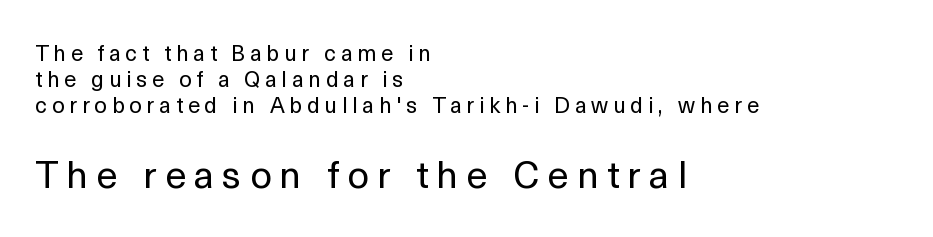
The image shows 38 px regular-weight sans-serif type, upright; set left-aligned, line spacing 1.18x, unusually wide letter spacing (+0.22 em), not underlined; the second (bottom) block is 1.73x larger; a medium x-height.
